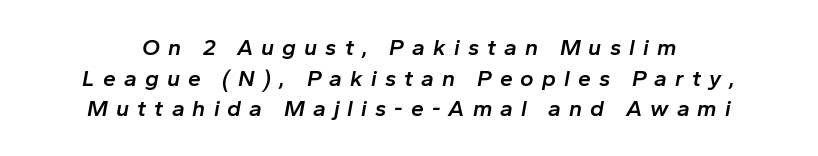
The image shows 23 px text type, italic (leaning right); set normal line spacing (1.33x), unusually wide letter spacing (+0.35 em), not underlined.
